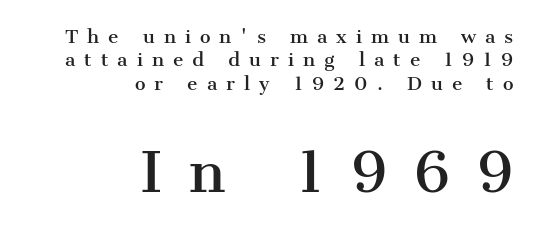
Q: Is the text italic (slanted)? A: No, it is upright.
Q: Is the typeface a serif or a sans-serif typeface? A: Serif.
Q: Is the text underlined? A: No.
Q: How is the paragraph aligned? A: Right-aligned.
Q: Is the spacing between letters normal or unusually wide? A: Unusually wide.
Q: Is the spacing between lines tight, normal or loose? A: Normal.
Q: Which block of text is set in a larger size, the first (top) or the second (bottom)? A: The second (bottom) one.
Q: Width (condensed, normal, or wide)? A: Normal.
Q: Stroke contrast? A: Medium.
Q: x-height? A: Medium.
Q: Monospaced? A: No.
